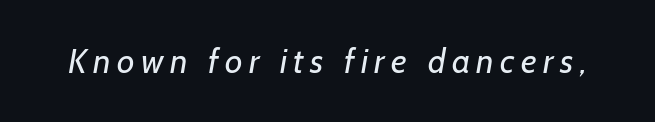
{"serif": "no", "bold": "no", "weight": "regular", "width": "normal", "stroke_contrast": "low", "x_height": "medium", "monospaced": "no", "underline": "no", "glyph_px": 34}
